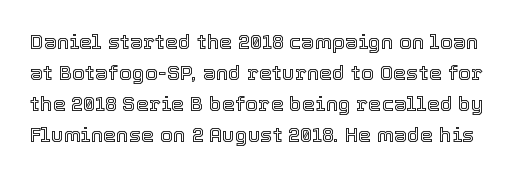
{"italic": "no", "underline": "no", "line_spacing": "normal", "line_spacing_ratio": 1.48, "letter_spacing": "normal", "letter_spacing_em": 0.0, "glyph_px": 21}
